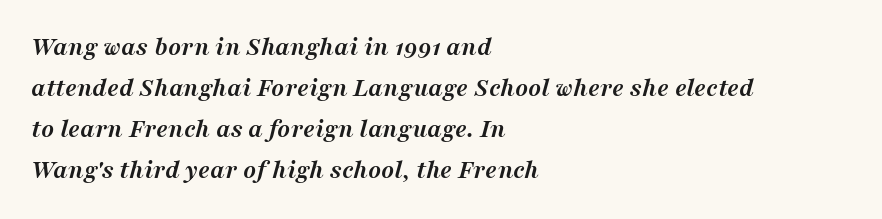
Q: Is the text bold? A: Yes.
Q: Is the text italic (slanted)? A: Yes, it leans right by about 16 degrees.
Q: Is the text underlined? A: No.
Q: How is the paragraph aligned? A: Left-aligned.
Q: Is the spacing between letters normal or unusually wide? A: Normal.
Q: Is the spacing between lines tight, normal or loose? A: Normal.
